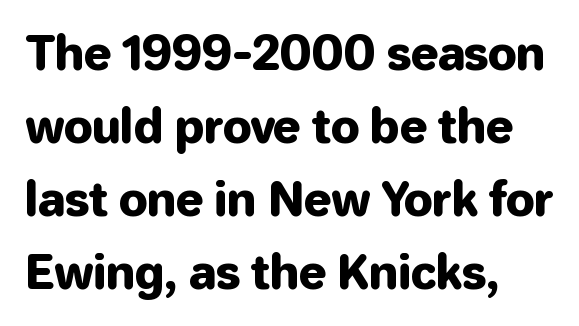
A typesetter would label this face a sans. Inter-character spacing is left at the font's built-in metrics. Unlike italic type, these characters show no tilt at all. A typesetter would call this proportional, since set widths differ per character.
